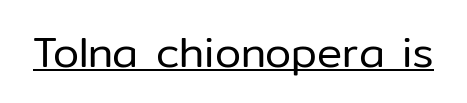
You can tell from the bare stems that sans-serif type was used. The passage shown is not bold in any degree. Character widths vary here, with narrow letters taking less room than wide ones. Does the lettering tilt? It doesn't — this is upright.
